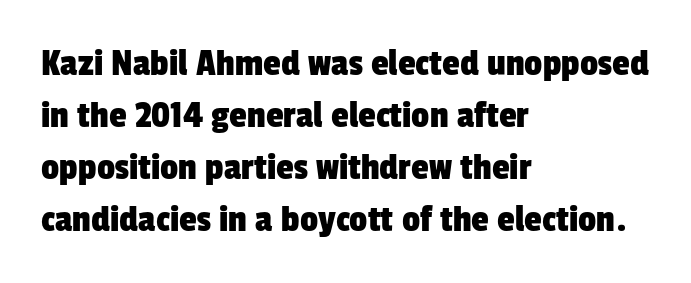
Check the space under the baseline: it is left empty. The paragraph shown leans on its left margin. The characters display no serif detailing; their extremities are plain. Evenly set lines give the paragraph a standard silhouette. No extra tracking has been applied to these lines. A typesetter would call this proportional, since set widths differ per character.
